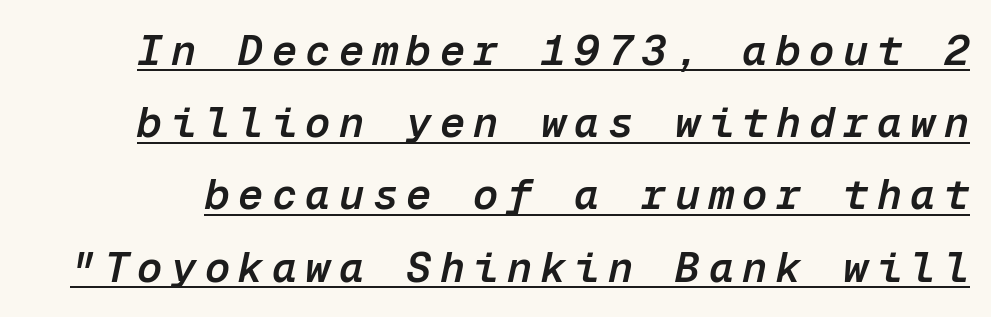
The image shows 42 px semibold type, italic (leaning right), monospaced; set line spacing 1.72x, unusually wide letter spacing (+0.2 em), underlined; low stroke contrast and a medium x-height.
